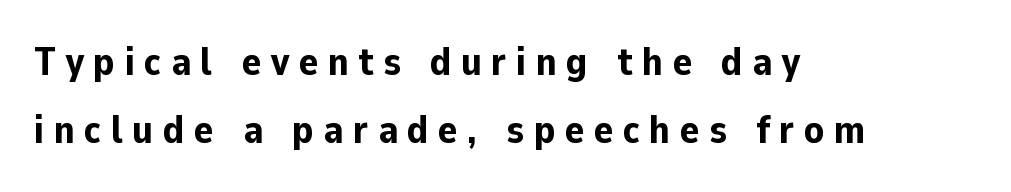
Notice how thick the strokes are: this is what a full bold looks like. Leftover space on each line is placed entirely after the last word. This sample keeps an unexceptional amount of space between lines. Is the letter spacing exaggerated? Yes — the characters are pushed far apart. Is this a fixed-width face? No — the glyphs have proportional, varying widths. The strip under each line holds only bare page.
